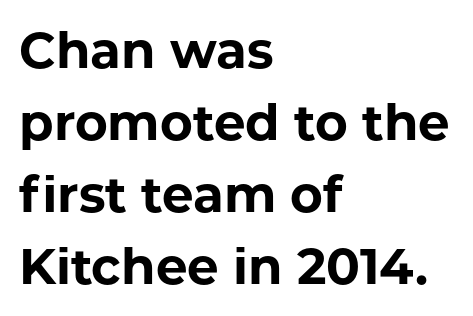
Note the varied advance widths — an 'i' is clearly narrower than an 'm'. Note: no serifs on the glyphs. These lines carry a lot of weight — the face is fully bold. Baseline-to-baseline distance is the conventional proportion of letter height. In terms of letterspacing, this is plain default setting. A typesetter would mark this as roman, not italic.
